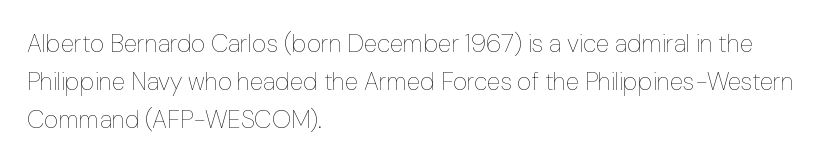
The image shows 25 px text type, upright; set left-aligned, normal line spacing (1.52x), normal letter spacing, not underlined.
